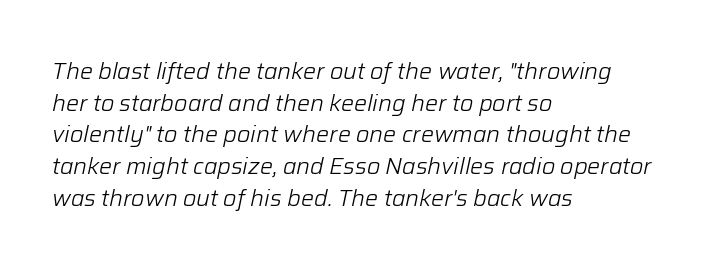
Q: Is the text bold? A: No.
Q: Is the text italic (slanted)? A: Yes, it leans right by about 12 degrees.
Q: Is the text underlined? A: No.
Q: How is the paragraph aligned? A: Left-aligned.
Q: Is the spacing between letters normal or unusually wide? A: Normal.
Q: Is the spacing between lines tight, normal or loose? A: Normal.
